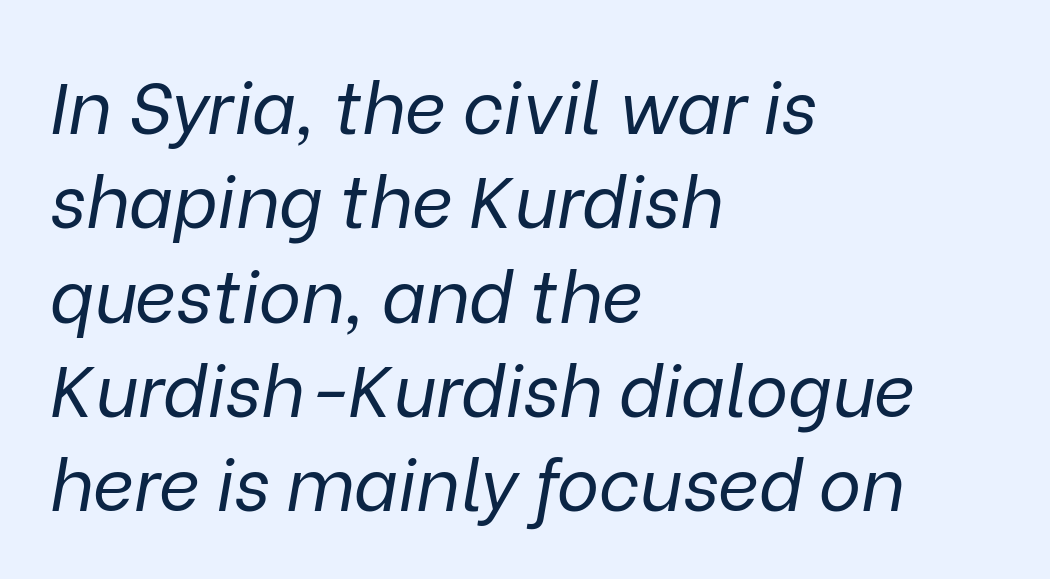
Q: Is the text bold? A: No.
Q: Is the text italic (slanted)? A: Yes, it leans right by about 9 degrees.
Q: Is the text underlined? A: No.
Q: How is the paragraph aligned? A: Left-aligned.
Q: Is the spacing between letters normal or unusually wide? A: Normal.
Q: Is the spacing between lines tight, normal or loose? A: Normal.
Q: Width (condensed, normal, or wide)? A: Normal.
Q: Stroke contrast? A: Low.
Q: x-height? A: Medium.
Q: Monospaced? A: No.
